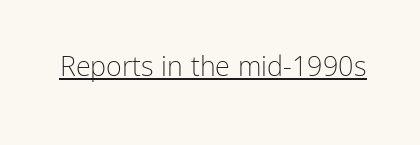
{"italic": "no", "bold": "no", "underline": "yes", "letter_spacing": "normal", "letter_spacing_em": 0.0, "glyph_px": 27}
